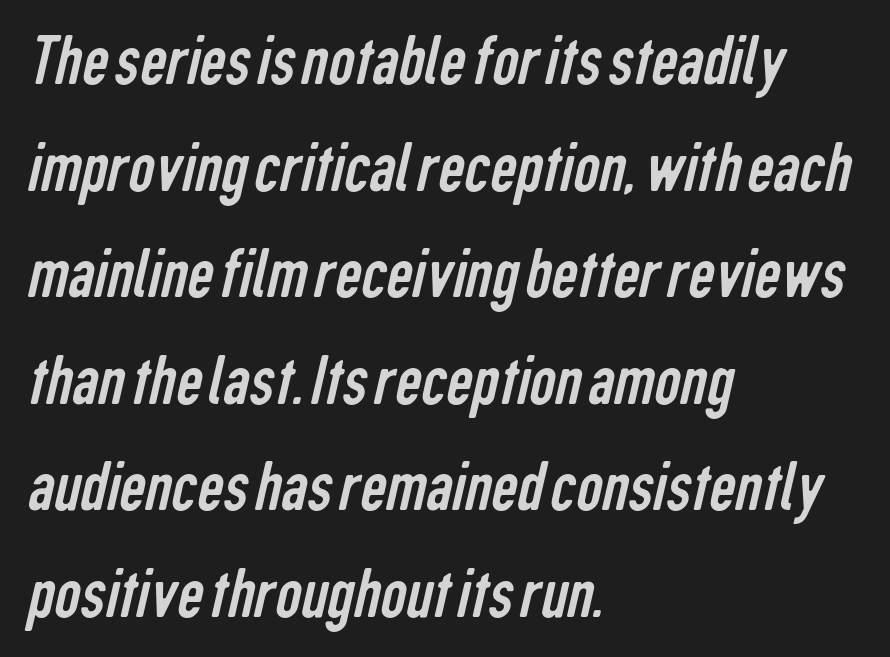
The image shows 73 px regular-weight, condensed sans-serif type; set left-aligned, normal line spacing (1.46x), normal letter spacing, not underlined; low stroke contrast and a medium x-height.
